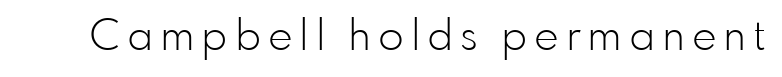
The image shows 42 px light sans-serif type, upright; set not underlined; low stroke contrast and a small x-height.
